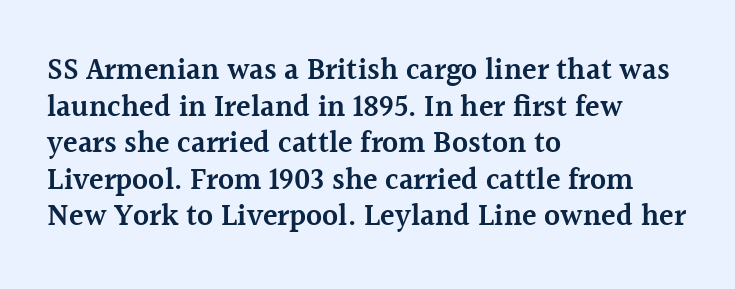
The image shows 30 px semibold serif type, upright; set left-aligned, line spacing 1.22x, normal letter spacing, not underlined; a medium x-height.
